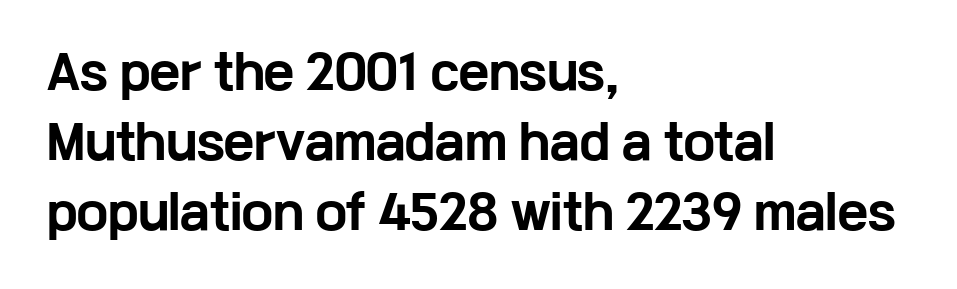
No italicization has been applied; the sample stays upright. Spacing verdict: proportional, widths tailored to each character. What weight is shown? A full bold with thick strokes. This rendering features lettering with no underline.
